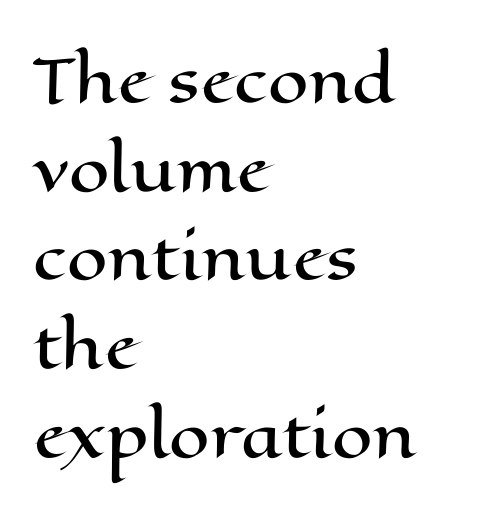
The image shows 58 px wide type, upright; set left-aligned, normal line spacing (1.53x), normal letter spacing, not underlined; high stroke contrast and a medium x-height.
